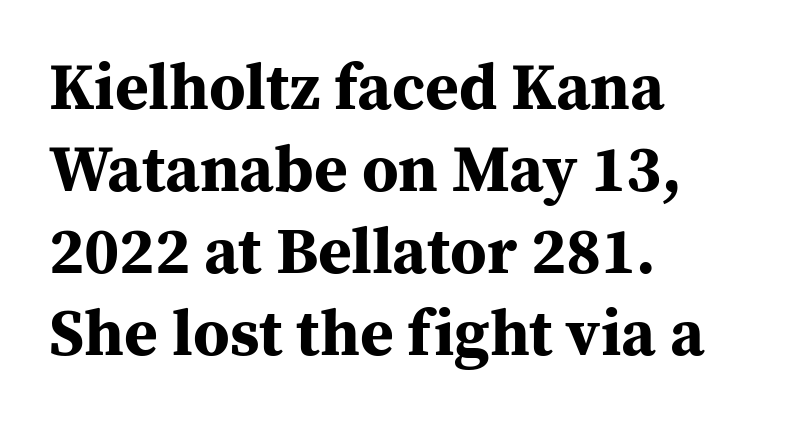
The image shows 65 px bold serif type, upright; set left-aligned, normal line spacing (1.26x), normal letter spacing, not underlined; medium stroke contrast and a medium x-height.
